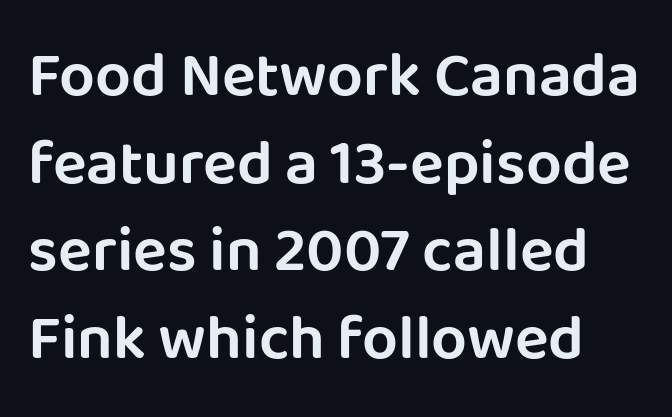
{"serif": "no", "italic": "no", "width": "normal", "stroke_contrast": "low", "x_height": "large", "monospaced": "no", "underline": "no", "line_spacing": "normal", "line_spacing_ratio": 1.39, "letter_spacing": "normal", "letter_spacing_em": 0.0, "glyph_px": 63}
